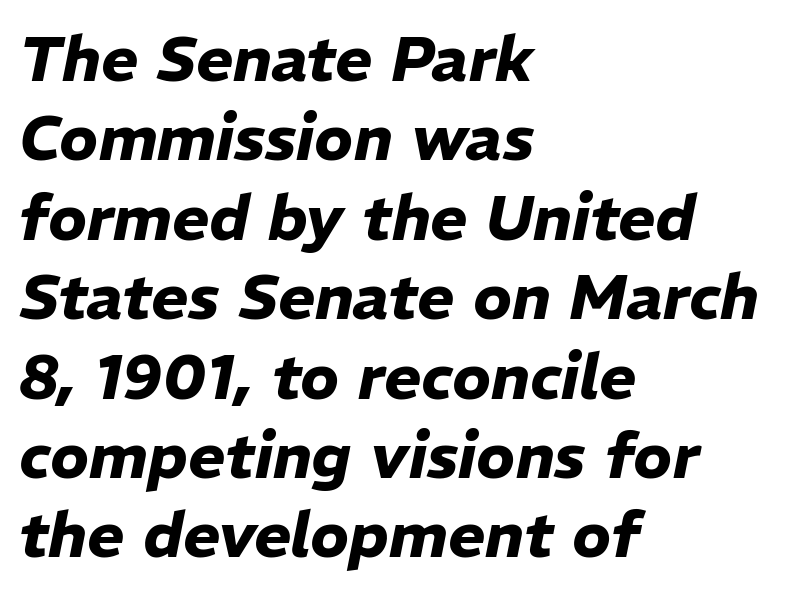
The image shows 63 px heavy type, italic (leaning right); set left-aligned, normal line spacing (1.26x), normal letter spacing, not underlined; low stroke contrast and a medium x-height.
